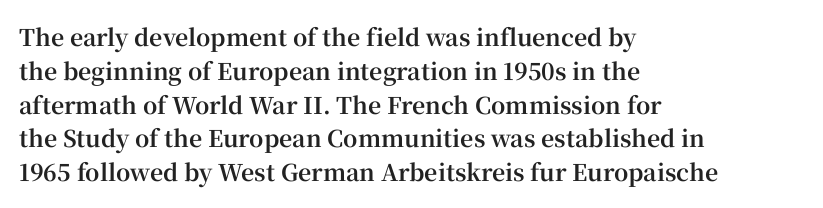
Bold? Absolutely — the strokes are thick and heavy. The setting favours the left margin, as ordinary paragraphs usually do. The font's upright variant was chosen for this text. A bare baseline throughout the passage. Vertical spacing — default.
